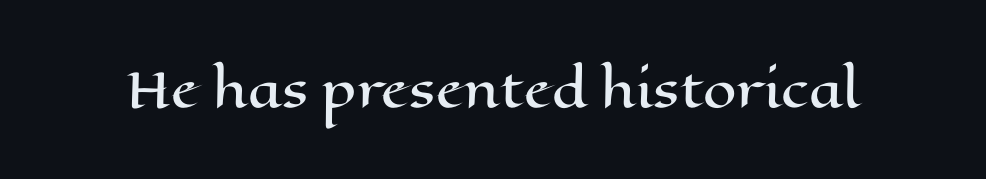
A typesetter would mark this as roman, not italic. Descender tails drop into unmarked territory. The rendering uses natural spacing where letterforms have individual widths. Honestly, the letter spacing is just normal — you wouldn't notice it.
